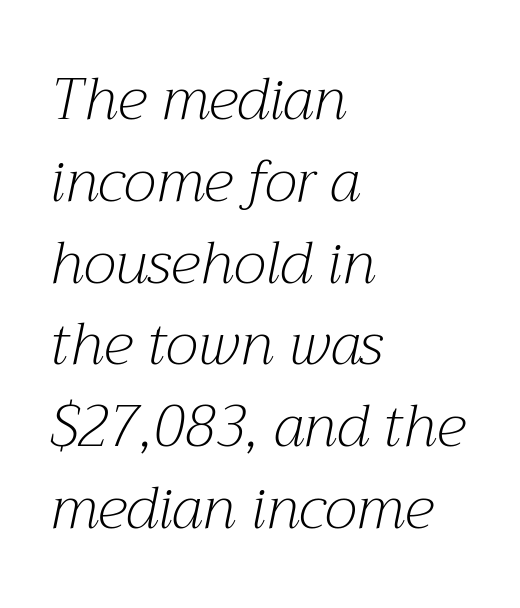
Q: Is the text bold? A: No.
Q: Is the text italic (slanted)? A: Yes, it leans right by about 12 degrees.
Q: Is the typeface a serif or a sans-serif typeface? A: Serif.
Q: Is the text underlined? A: No.
Q: How is the paragraph aligned? A: Left-aligned.
Q: Is the spacing between letters normal or unusually wide? A: Normal.
Q: Is the spacing between lines tight, normal or loose? A: Normal.
Q: Width (condensed, normal, or wide)? A: Normal.
Q: Stroke contrast? A: Medium.
Q: x-height? A: Medium.
Q: Monospaced? A: No.
